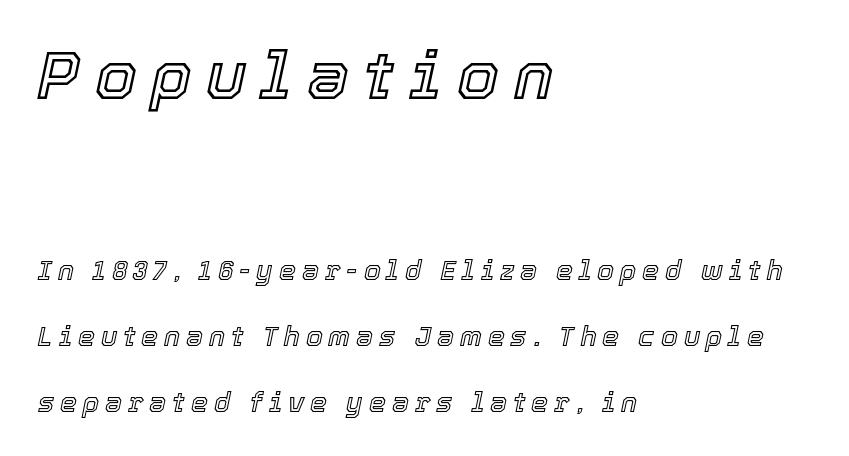
The words here are not underlined. A typesetter would mark this as italic. Display-style spreading of the glyphs; the letterfit is very open. Think of a printed novel: that variable character pitch is what you see here.
